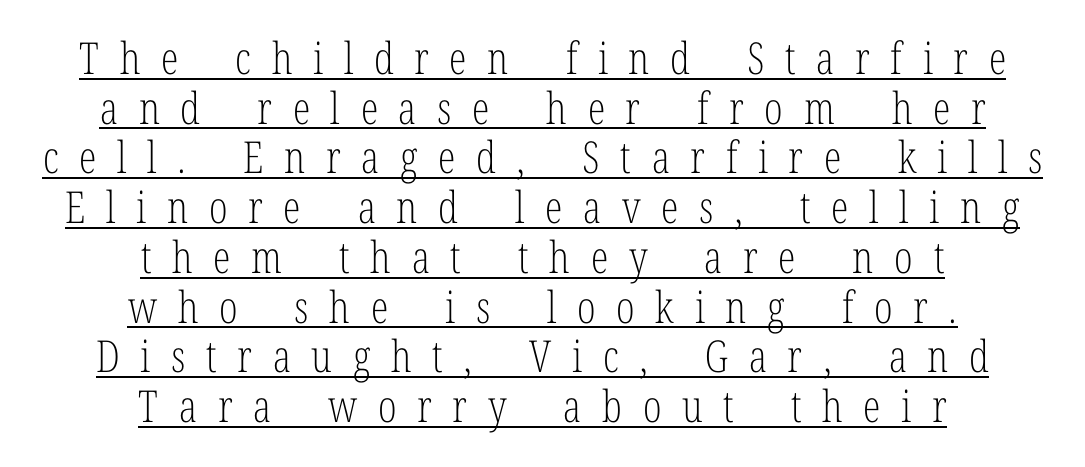
A centered setting, common on invitations and titles, is used for this passage. Is there any slant? The stems are plumb. Spacing verdict: proportional, widths tailored to each character. In terms of leading, this rendering errs on the cramped side. Looks like someone drew a line under every word here.
